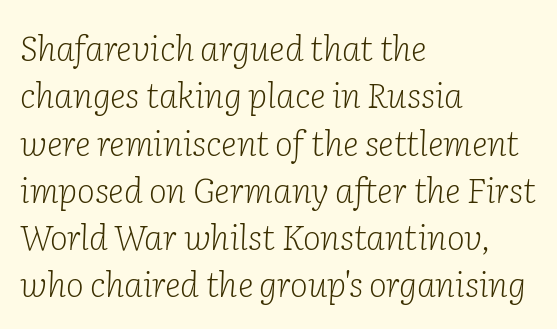
The image shows 34 px light serif type, italic (leaning right); set left-aligned, normal line spacing (1.39x), normal letter spacing, not underlined; low stroke contrast and a medium x-height.
